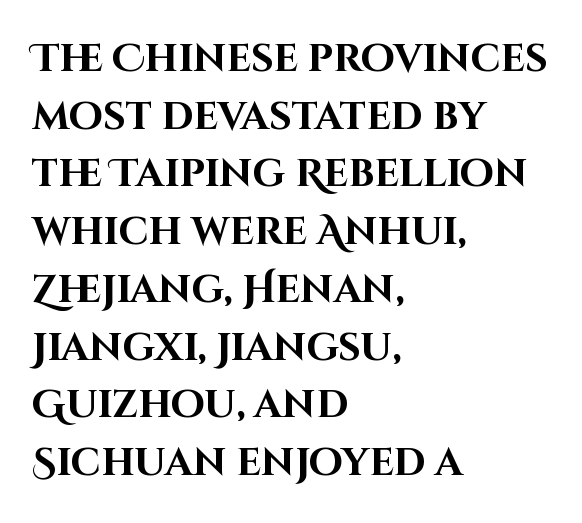
{"serif": "no", "italic": "no", "bold": "yes", "weight": "bold", "width": "normal", "stroke_contrast": "high", "x_height": "large", "monospaced": "no", "underline": "no", "align": "left", "line_spacing": "normal", "line_spacing_ratio": 1.48, "letter_spacing": "normal", "letter_spacing_em": 0.0, "glyph_px": 39}
